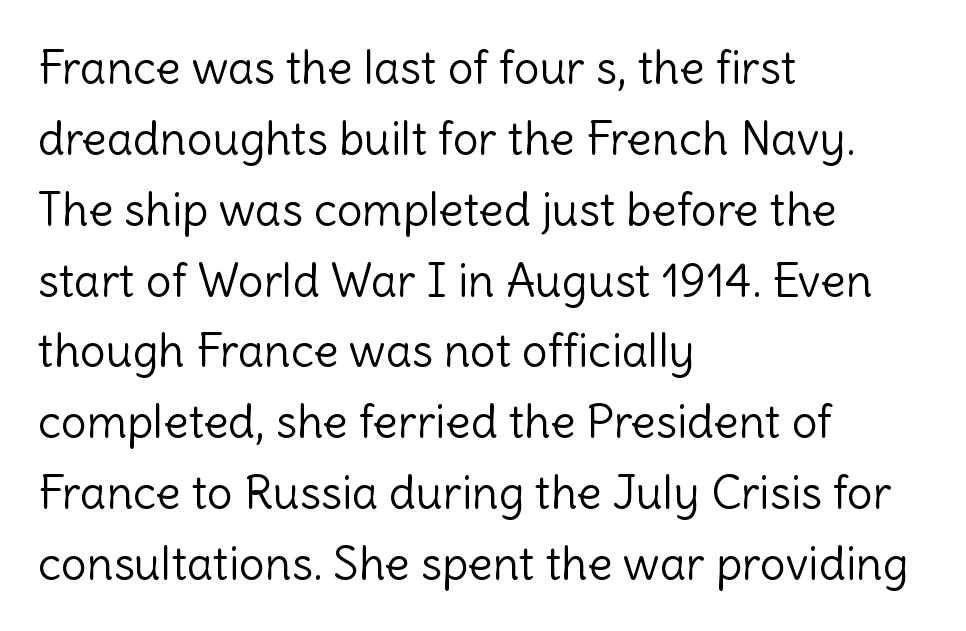
{"serif": "no", "italic": "no", "bold": "no", "weight": "light", "width": "normal", "x_height": "medium", "monospaced": "no", "underline": "no", "align": "left", "line_spacing": "normal", "line_spacing_ratio": 1.54, "letter_spacing": "normal", "letter_spacing_em": 0.0, "glyph_px": 46}
